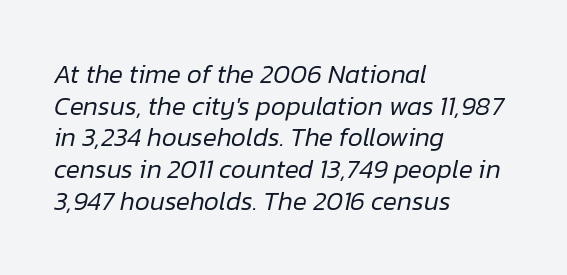
Q: Is the text bold? A: No.
Q: Is the text italic (slanted)? A: Yes, it leans right by about 12 degrees.
Q: Is the text underlined? A: No.
Q: How is the paragraph aligned? A: Left-aligned.
Q: Is the spacing between letters normal or unusually wide? A: Normal.
